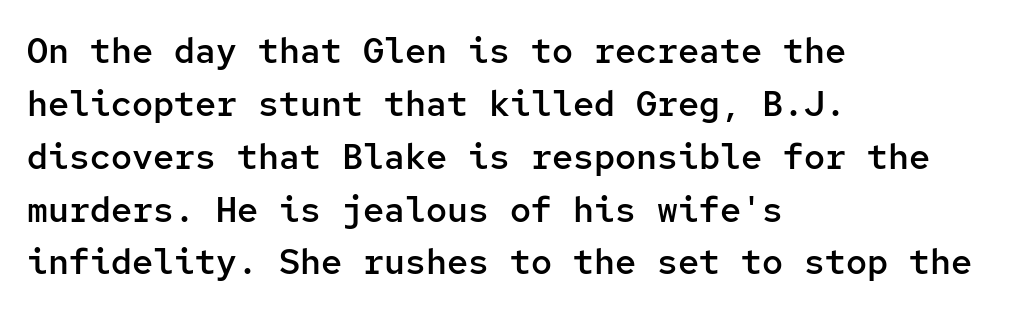
These lines stack with their left ends in a neat column. Do the characters align in a grid? Yes, the font is monospaced. The rendering keeps characters at their native spacing. Does the leading feel generous? No, just average. This sample uses an upright cut, with every glyph sitting square on the baseline. Is this a sans? Yes — the strokes have no serifs.
